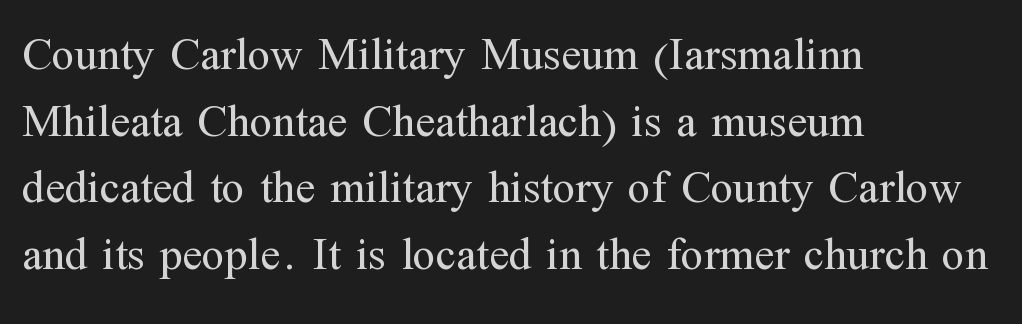
Between one letter and the next there's only the usual sliver of space. The strip under each line holds only bare page. These lines stack with their left ends in a neat column. The passage shown is typed in a proportional face where columns would drift.
